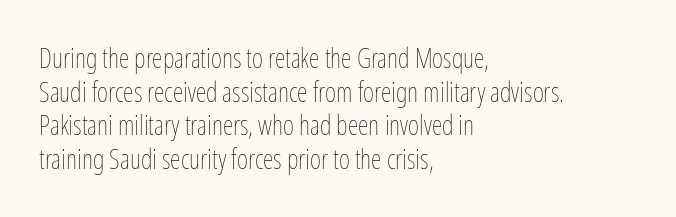
The image shows 27 px text type, upright; set left-aligned, normal line spacing (1.25x), normal letter spacing, not underlined.
